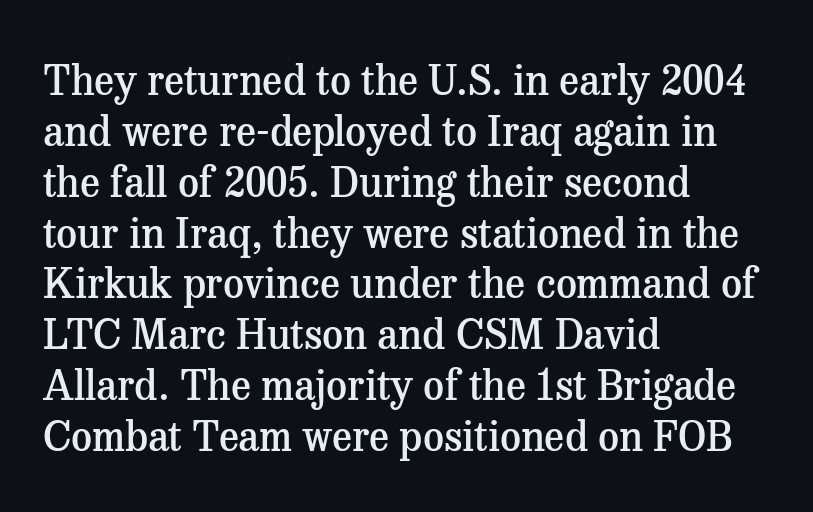
Each word holds together tightly as a unit, with standard inter-letter gaps. The specimen omits any rule beneath the text block's lines. The rag falls on the right side of this text block. The strokes are fattened partway — semibold, not bold. Nope, not italic — everything's standing straight. The rendering uses natural spacing where letterforms have individual widths.
